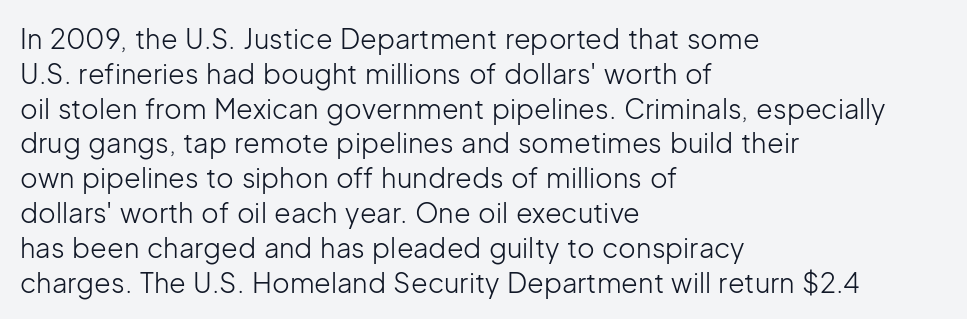
{"italic": "no", "bold": "no", "underline": "no", "align": "left", "line_spacing": "normal", "line_spacing_ratio": 1.29, "letter_spacing": "normal", "letter_spacing_em": 0.0, "glyph_px": 27}
